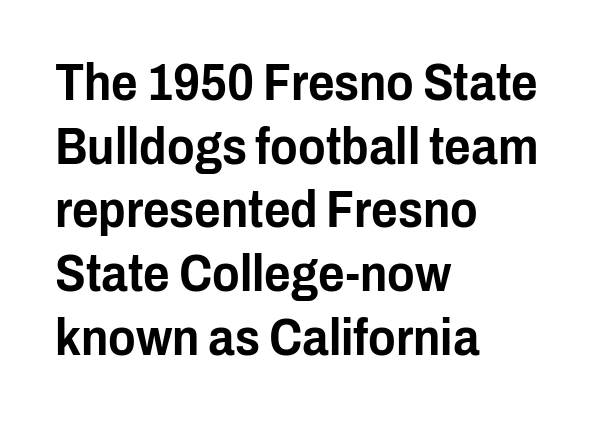
Has an underline been added? It has not. These lines are rendered in a variable-pitch font. The passage shown stacks its lines at a standard gap. Note: no serifs on the glyphs. This sample uses an upright cut, with every glyph sitting square on the baseline. Honestly, the letter spacing is just normal — you wouldn't notice it.
